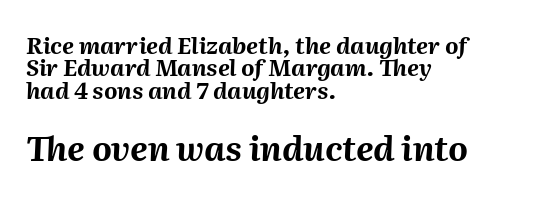
Q: Is the text bold? A: Yes.
Q: Is the text italic (slanted)? A: Yes, it leans right by about 2 degrees.
Q: Is the text underlined? A: No.
Q: How is the paragraph aligned? A: Left-aligned.
Q: Is the spacing between letters normal or unusually wide? A: Normal.
Q: Is the spacing between lines tight, normal or loose? A: Tight.
Q: Which block of text is set in a larger size, the first (top) or the second (bottom)? A: The second (bottom) one.
Q: Width (condensed, normal, or wide)? A: Normal.
Q: Stroke contrast? A: Medium.
Q: x-height? A: Medium.
Q: Monospaced? A: No.
